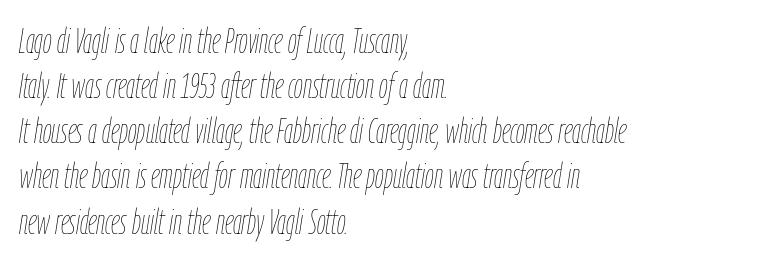
The image shows 35 px thin, condensed type, italic (leaning right); set left-aligned, normal line spacing (1.29x), normal letter spacing, not underlined; low stroke contrast and a medium x-height.
